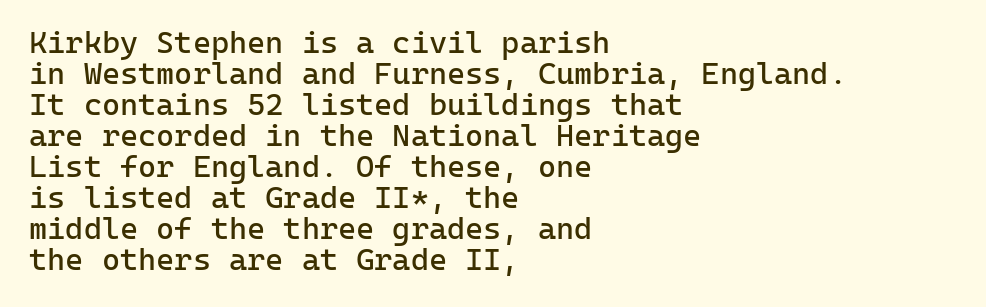
Nobody touched the tracking dial on this one. What kind of face is this? One without serifs — a sans. Weight: regular or lighter. How would I describe the line gaps? Narrow and economical.
